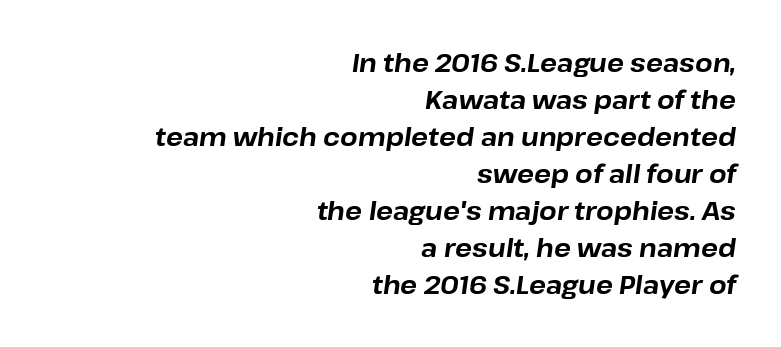
Q: Is the text bold? A: Yes.
Q: Is the text italic (slanted)? A: Yes, it leans right by about 8 degrees.
Q: Is the text underlined? A: No.
Q: How is the paragraph aligned? A: Right-aligned.
Q: Is the spacing between letters normal or unusually wide? A: Normal.
Q: Is the spacing between lines tight, normal or loose? A: Normal.
